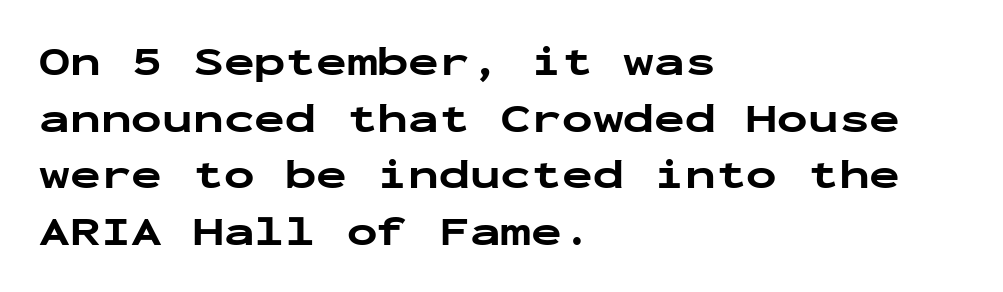
{"serif": "no", "italic": "no", "bold": "yes", "weight": "bold", "width": "wide", "stroke_contrast": "low", "x_height": "medium", "monospaced": "yes", "underline": "no", "align": "left", "line_spacing": "normal", "line_spacing_ratio": 1.38, "letter_spacing": "normal", "letter_spacing_em": 0.0, "glyph_px": 41}
